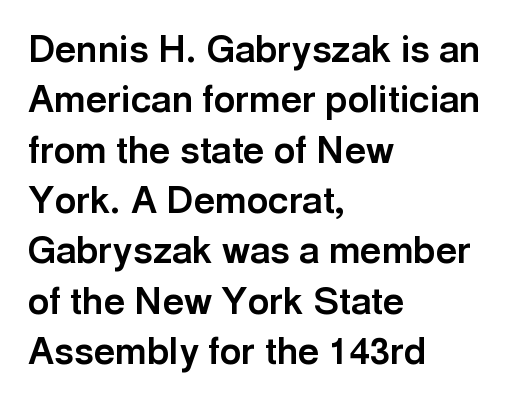
The line-height multiplier appears to be the usual default. Descenders hang freely into open space. Classification — sans serif. This is heavy type, rendered in bold. This sample uses plain, unmodified letter spacing. Character widths vary here, with narrow letters taking less room than wide ones.
